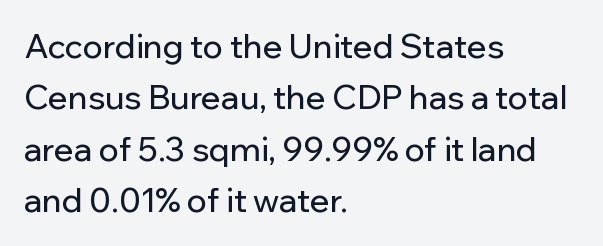
The image shows 33 px sans-serif type, upright; set left-aligned, normal line spacing (1.56x), normal letter spacing, not underlined; low stroke contrast and a medium x-height.
